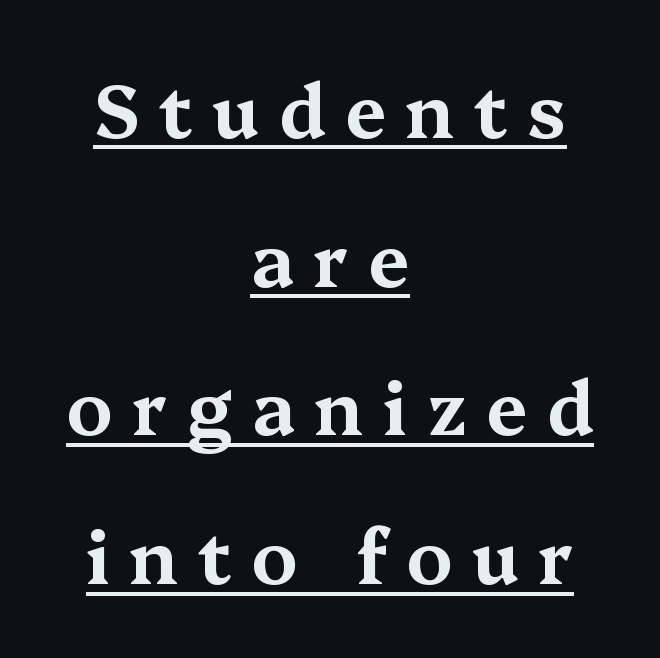
The image shows 74 px wide serif type, upright; set centered, loose line spacing (2.01x), unusually wide letter spacing (+0.26 em), underlined; medium stroke contrast and a medium x-height.
